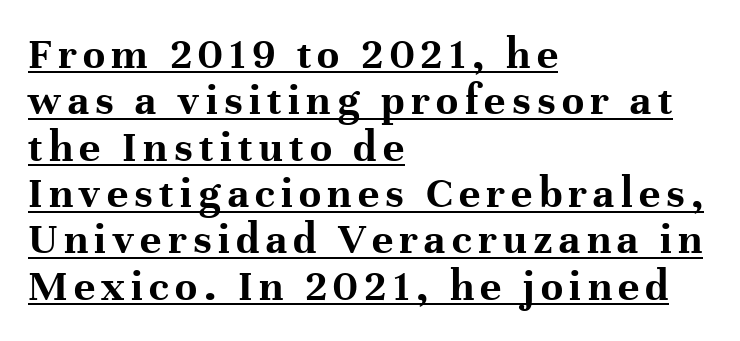
Q: Is the text bold? A: Yes.
Q: Is the text italic (slanted)? A: No, it is upright.
Q: Is the typeface a serif or a sans-serif typeface? A: Serif.
Q: Is the text underlined? A: Yes.
Q: How is the paragraph aligned? A: Left-aligned.
Q: Is the spacing between lines tight, normal or loose? A: Tight.
Q: Width (condensed, normal, or wide)? A: Normal.
Q: Stroke contrast? A: High.
Q: x-height? A: Medium.
Q: Monospaced? A: No.
